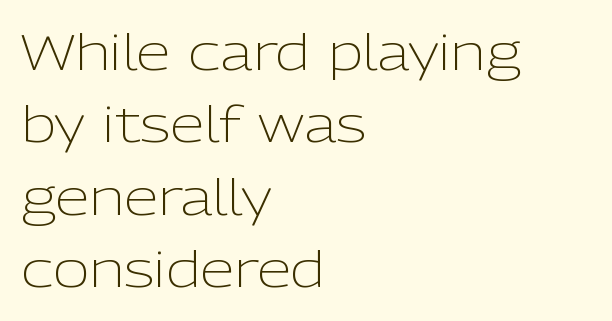
{"serif": "no", "italic": "no", "bold": "no", "weight": "light", "width": "normal", "stroke_contrast": "low", "x_height": "medium", "monospaced": "no", "underline": "no", "align": "left", "line_spacing": "normal", "line_spacing_ratio": 1.45, "letter_spacing": "normal", "letter_spacing_em": 0.0, "glyph_px": 50}
